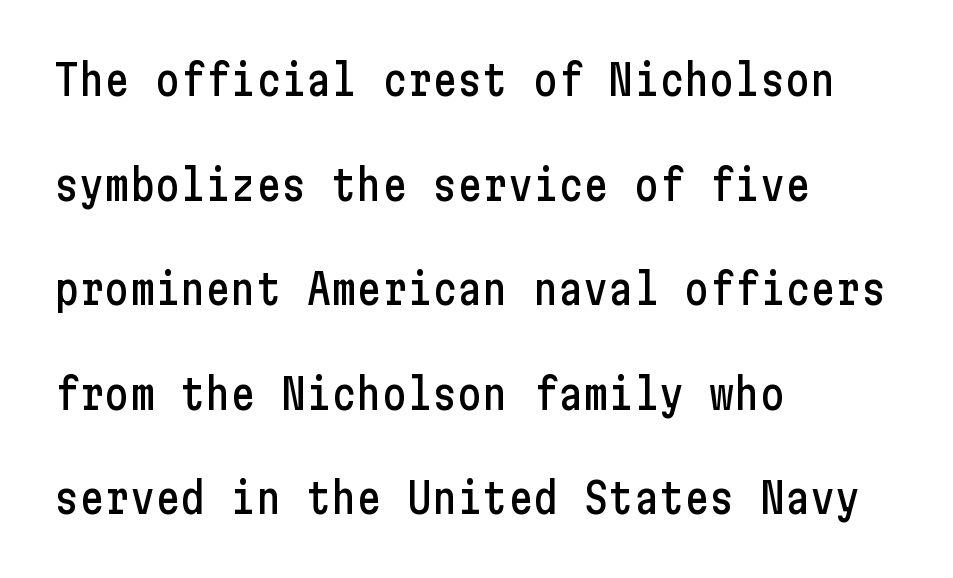
{"serif": "no", "italic": "no", "width": "condensed", "stroke_contrast": "low", "x_height": "medium", "underline": "no", "align": "left", "line_spacing": "loose", "line_spacing_ratio": 2.49, "letter_spacing": "normal", "letter_spacing_em": 0.0, "glyph_px": 42}
